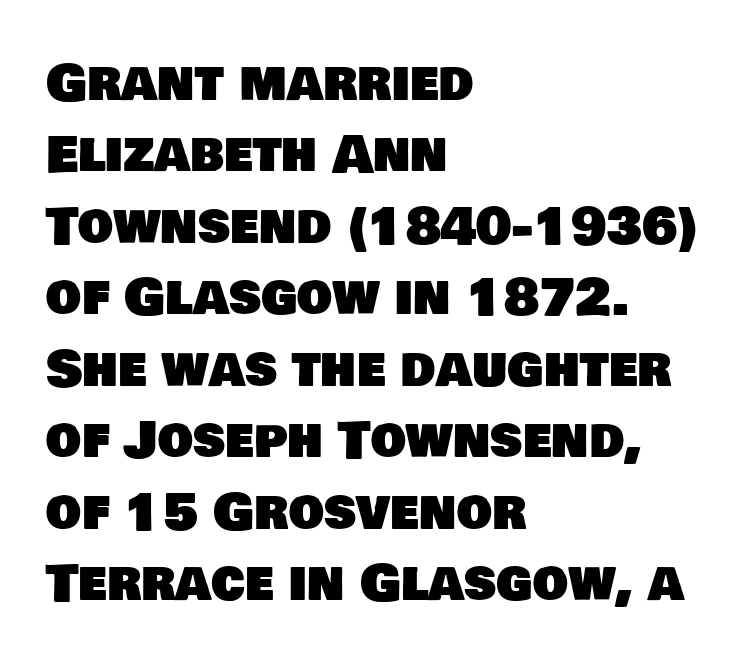
Q: Is the typeface a serif or a sans-serif typeface? A: Sans-serif.
Q: Is the text underlined? A: No.
Q: How is the paragraph aligned? A: Left-aligned.
Q: Is the spacing between letters normal or unusually wide? A: Normal.
Q: Is the spacing between lines tight, normal or loose? A: Normal.
Q: Width (condensed, normal, or wide)? A: Normal.
Q: Stroke contrast? A: Low.
Q: x-height? A: Large.
Q: Monospaced? A: No.
